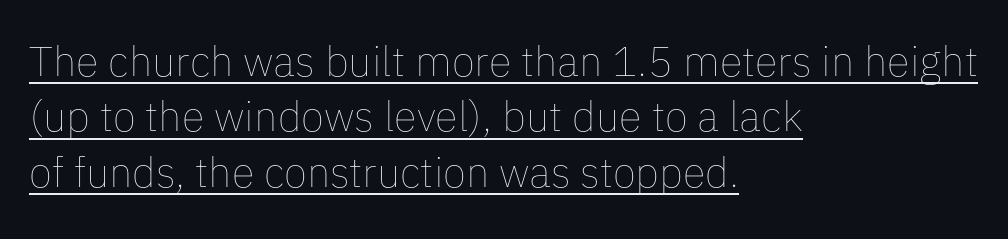
The image shows 42 px thin type, upright; set left-aligned, normal line spacing (1.32x), normal letter spacing, underlined; low stroke contrast and a medium x-height.
